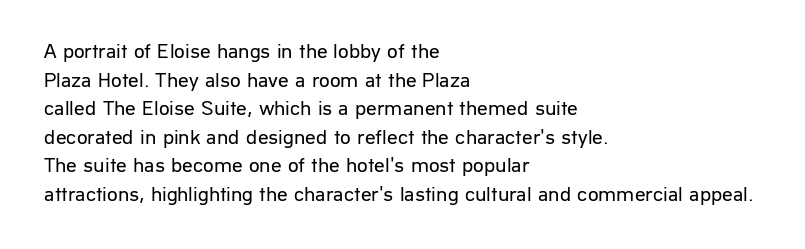
The image shows 21 px text type, upright; set left-aligned, normal line spacing (1.36x), normal letter spacing, not underlined.
